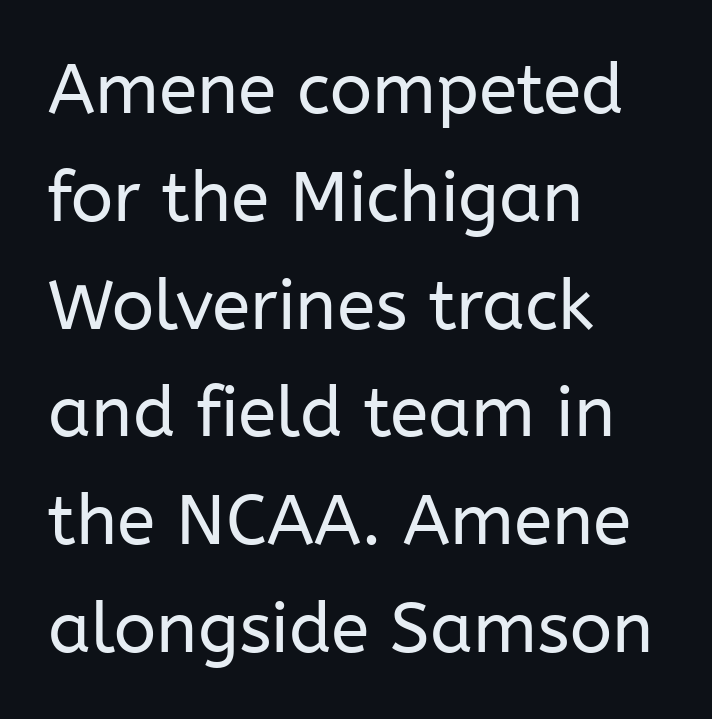
The image shows 70 px regular-weight sans-serif type, upright; set left-aligned, normal line spacing (1.54x), normal letter spacing, not underlined; low stroke contrast and a medium x-height.
